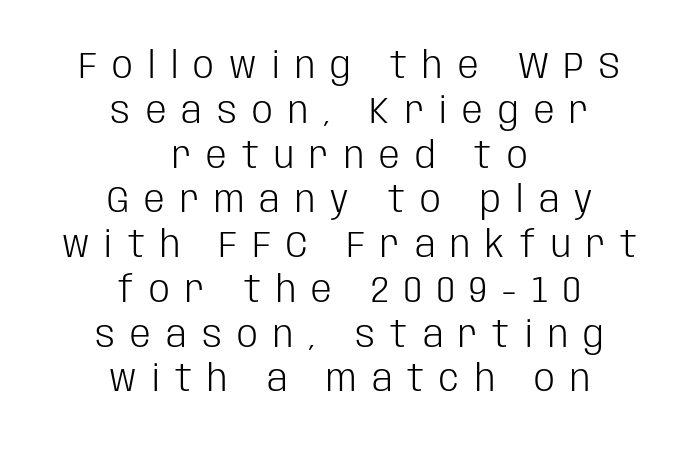
Q: Is the text bold? A: No.
Q: Is the text italic (slanted)? A: No, it is upright.
Q: Is the typeface a serif or a sans-serif typeface? A: Sans-serif.
Q: Is the text underlined? A: No.
Q: How is the paragraph aligned? A: Centered.
Q: Is the spacing between letters normal or unusually wide? A: Unusually wide.
Q: Width (condensed, normal, or wide)? A: Condensed.
Q: Stroke contrast? A: Low.
Q: x-height? A: Large.
Q: Monospaced? A: No.
